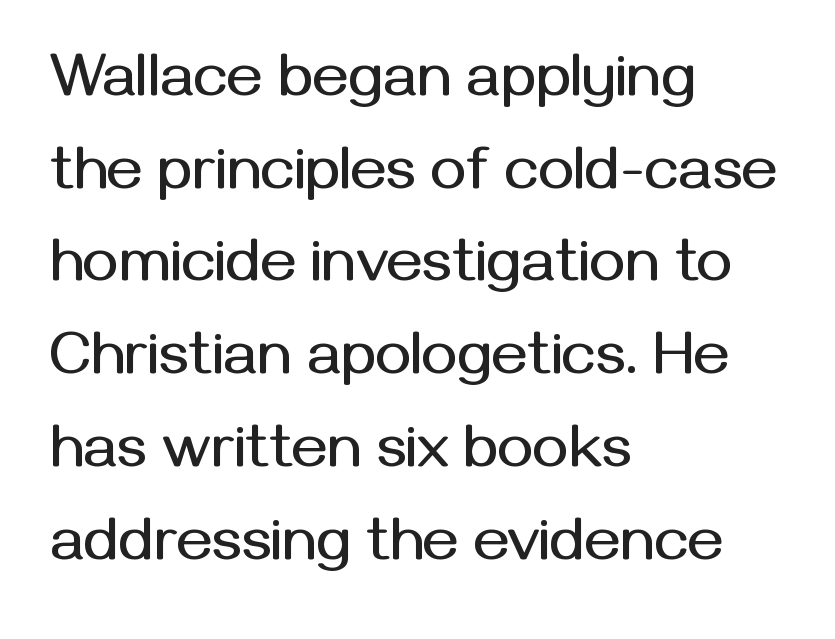
Q: Is the text italic (slanted)? A: No, it is upright.
Q: Is the typeface a serif or a sans-serif typeface? A: Sans-serif.
Q: Is the text underlined? A: No.
Q: How is the paragraph aligned? A: Left-aligned.
Q: Is the spacing between letters normal or unusually wide? A: Normal.
Q: Is the spacing between lines tight, normal or loose? A: Normal.
Q: Width (condensed, normal, or wide)? A: Normal.
Q: Stroke contrast? A: Medium.
Q: x-height? A: Medium.
Q: Monospaced? A: No.
